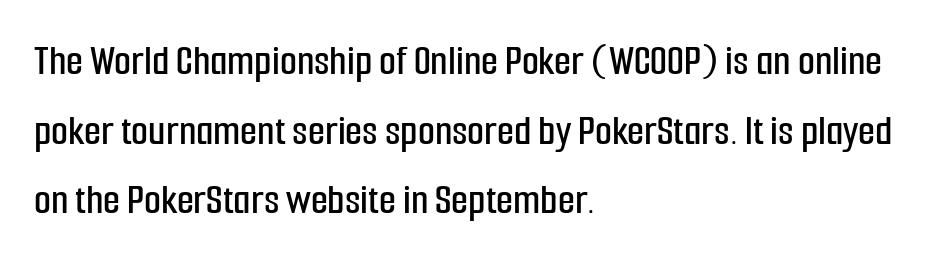
The image shows 44 px condensed sans-serif type, upright; set left-aligned, normal line spacing (1.58x), normal letter spacing, not underlined; low stroke contrast and a medium x-height.
